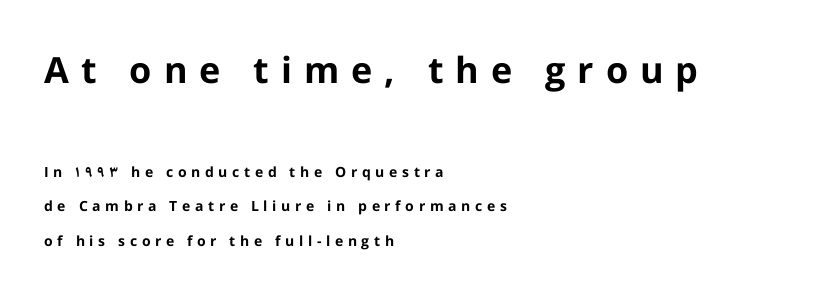
Q: Is the text bold? A: Yes.
Q: Is the text italic (slanted)? A: No, it is upright.
Q: Is the typeface a serif or a sans-serif typeface? A: Sans-serif.
Q: Is the text underlined? A: No.
Q: How is the paragraph aligned? A: Left-aligned.
Q: Is the spacing between letters normal or unusually wide? A: Unusually wide.
Q: Is the spacing between lines tight, normal or loose? A: Loose.
Q: Which block of text is set in a larger size, the first (top) or the second (bottom)? A: The first (top) one.
Q: Width (condensed, normal, or wide)? A: Normal.
Q: Stroke contrast? A: Low.
Q: x-height? A: Medium.
Q: Monospaced? A: No.
